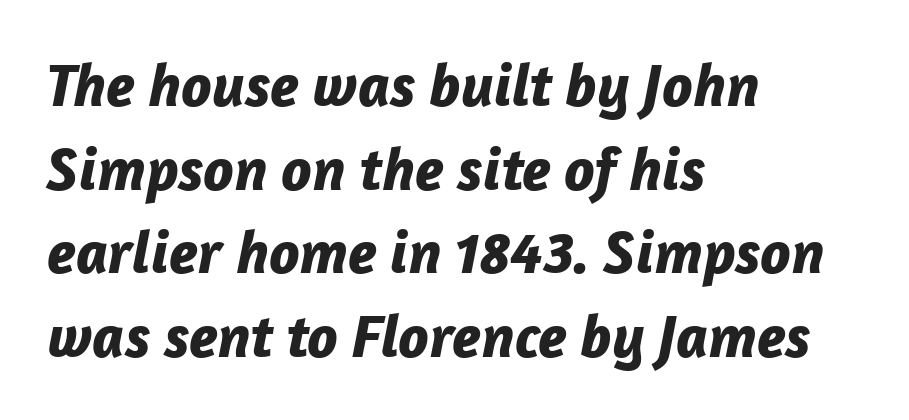
{"italic": "yes", "lean": "right", "slant_degrees": 12, "bold": "yes", "weight": "bold", "width": "normal", "stroke_contrast": "low", "x_height": "medium", "monospaced": "no", "underline": "no", "align": "left", "line_spacing": "normal", "line_spacing_ratio": 1.37, "letter_spacing": "normal", "letter_spacing_em": 0.0, "glyph_px": 61}
